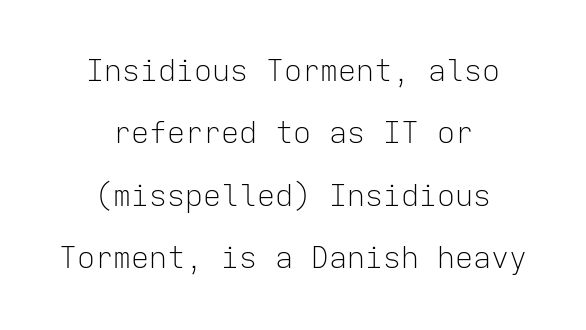
Each stroke keeps to a modest, everyday thickness or less. The letters sit at their default tracking, neither squeezed nor spread. Plain, unruled lines of type. This sample trades compactness for vertical openness between lines.
